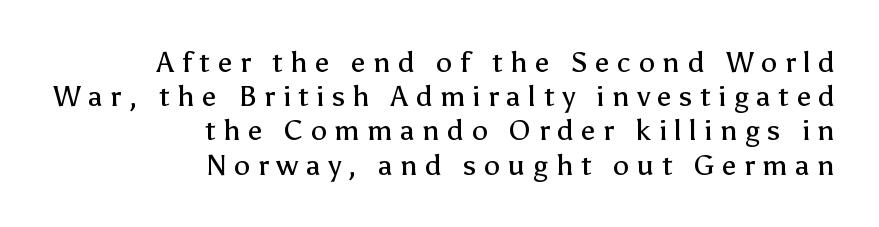
Q: Is the text bold? A: No.
Q: Is the text italic (slanted)? A: No, it is upright.
Q: Is the typeface a serif or a sans-serif typeface? A: Sans-serif.
Q: Is the text underlined? A: No.
Q: How is the paragraph aligned? A: Right-aligned.
Q: Is the spacing between letters normal or unusually wide? A: Unusually wide.
Q: Width (condensed, normal, or wide)? A: Normal.
Q: Stroke contrast? A: Low.
Q: x-height? A: Medium.
Q: Monospaced? A: No.
